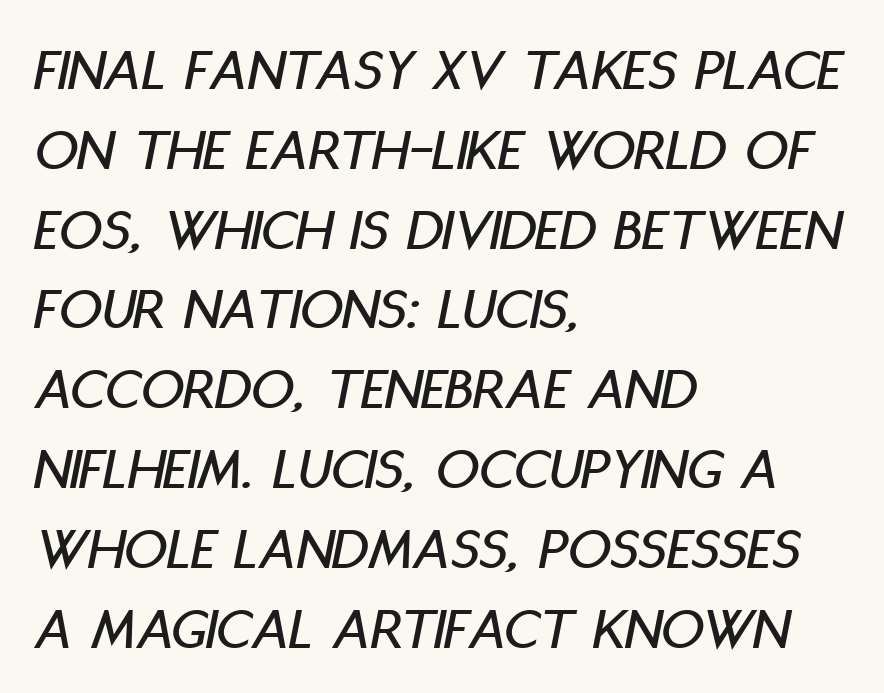
Q: Is the text italic (slanted)? A: Yes, it leans right by about 11 degrees.
Q: Is the text underlined? A: No.
Q: How is the paragraph aligned? A: Left-aligned.
Q: Is the spacing between letters normal or unusually wide? A: Normal.
Q: Is the spacing between lines tight, normal or loose? A: Normal.
Q: Width (condensed, normal, or wide)? A: Condensed.
Q: Stroke contrast? A: Low.
Q: x-height? A: Large.
Q: Monospaced? A: No.
